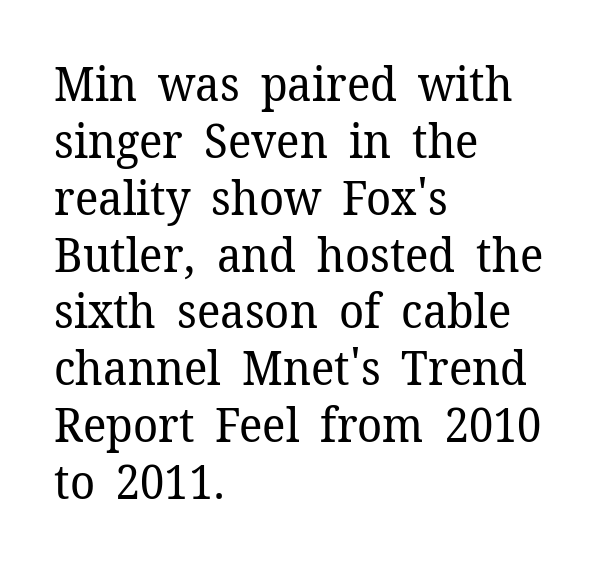
{"serif": "yes", "italic": "no", "bold": "no", "weight": "regular", "width": "normal", "stroke_contrast": "low", "x_height": "medium", "monospaced": "no", "underline": "no", "align": "left", "line_spacing_ratio": 1.21, "letter_spacing": "normal", "letter_spacing_em": 0.0, "glyph_px": 47}
